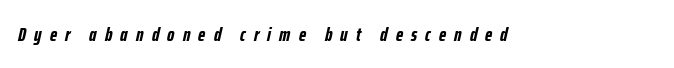
The image shows 20 px bold type, italic (leaning right); set unusually wide letter spacing (+0.41 em), not underlined.
